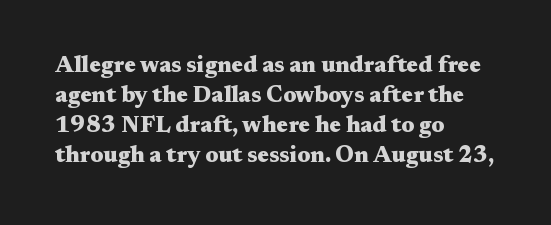
The image shows 23 px bold type, upright; set left-aligned, normal line spacing (1.31x), normal letter spacing, not underlined.
